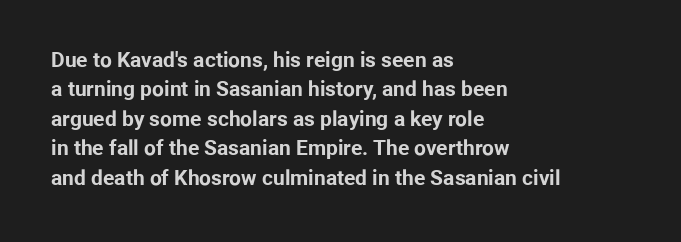
Q: Is the text bold? A: Yes.
Q: Is the text italic (slanted)? A: No, it is upright.
Q: Is the text underlined? A: No.
Q: How is the paragraph aligned? A: Left-aligned.
Q: Is the spacing between letters normal or unusually wide? A: Normal.
Q: Is the spacing between lines tight, normal or loose? A: Normal.
